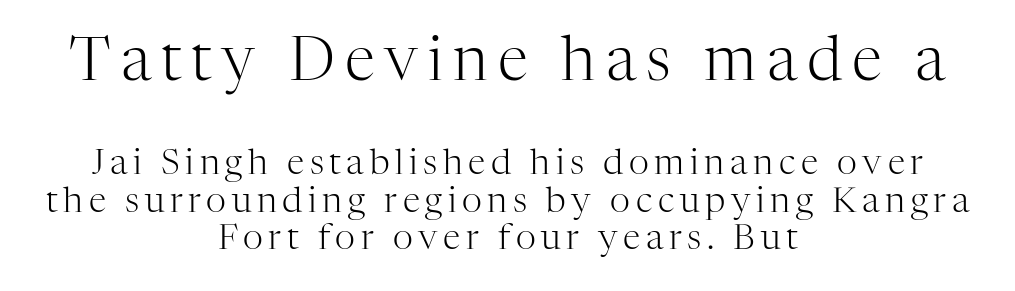
Q: Is the text bold? A: No.
Q: Is the text italic (slanted)? A: No, it is upright.
Q: Is the typeface a serif or a sans-serif typeface? A: Serif.
Q: Is the text underlined? A: No.
Q: How is the paragraph aligned? A: Centered.
Q: Is the spacing between lines tight, normal or loose? A: Tight.
Q: Which block of text is set in a larger size, the first (top) or the second (bottom)? A: The first (top) one.
Q: Width (condensed, normal, or wide)? A: Normal.
Q: Stroke contrast? A: High.
Q: x-height? A: Medium.
Q: Monospaced? A: No.
